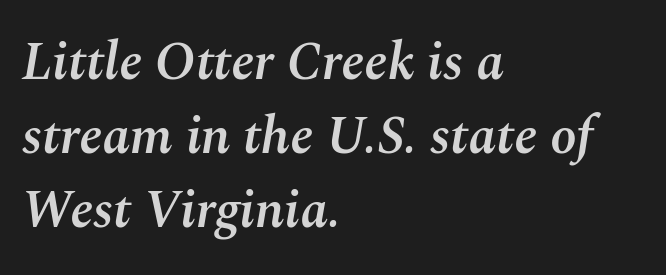
{"italic": "yes", "lean": "right", "slant_degrees": 10, "bold": "semi", "weight": "semibold", "width": "normal", "stroke_contrast": "medium", "x_height": "medium", "monospaced": "no", "underline": "no", "align": "left", "line_spacing": "normal", "line_spacing_ratio": 1.4, "letter_spacing": "normal", "letter_spacing_em": 0.0, "glyph_px": 53}
